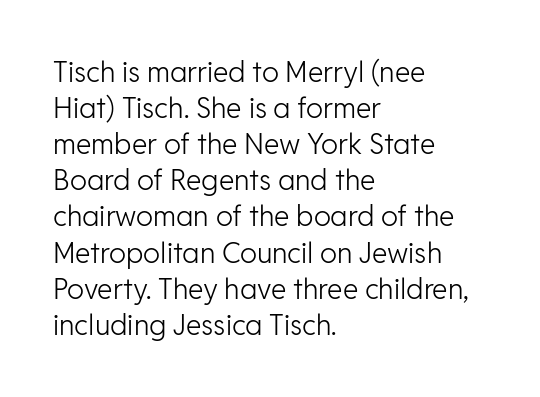
The image shows 28 px light sans-serif type, upright; set left-aligned, normal line spacing (1.29x), normal letter spacing, not underlined; low stroke contrast and a medium x-height.
